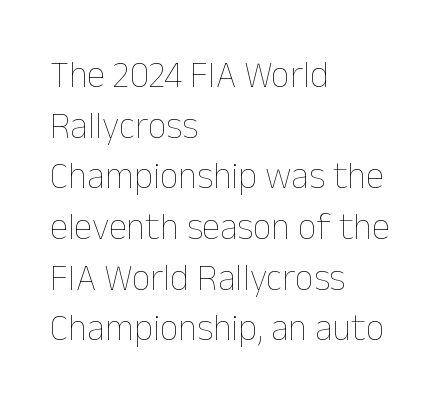
Ascenders rise straight up at ninety degrees. This sample uses plain, unmodified letter spacing. The gap between lines stays unmarked. Do the characters align in a grid? No, the font is proportional. Quick note: interline space is typical. Leftover space on each line is placed entirely after the last word.
